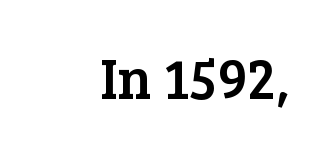
Classification — serif. Posture: straight, roman, zero tilt. The line texture is even and compact thanks to regular tracking. The area under the type is left untouched.
